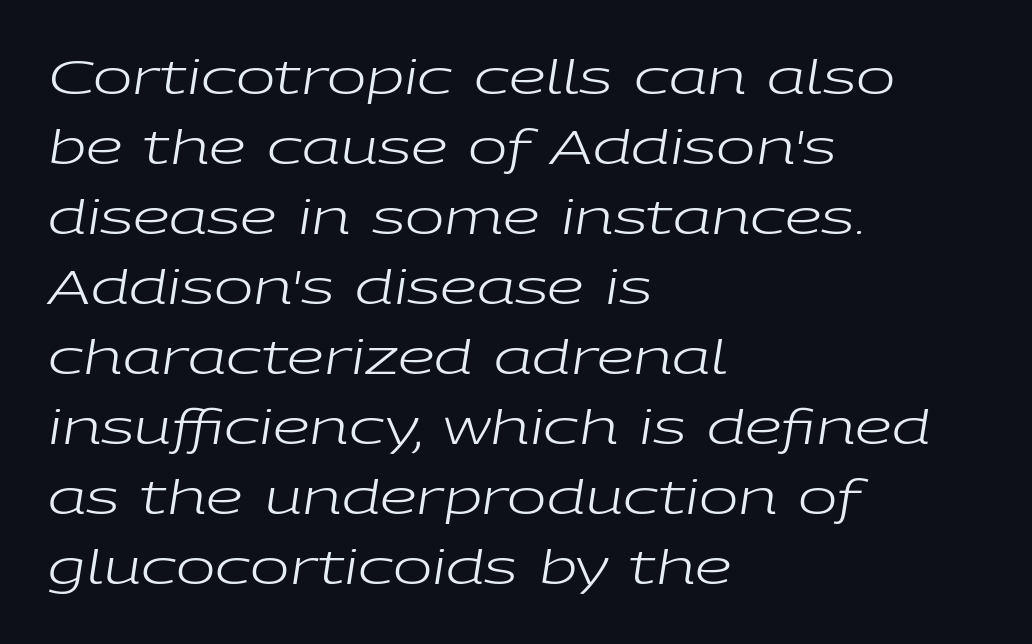
Q: Is the text bold? A: No.
Q: Is the text italic (slanted)? A: Yes, it leans right by about 9 degrees.
Q: Is the text underlined? A: No.
Q: How is the paragraph aligned? A: Left-aligned.
Q: Is the spacing between letters normal or unusually wide? A: Normal.
Q: Is the spacing between lines tight, normal or loose? A: Normal.
Q: Width (condensed, normal, or wide)? A: Wide.
Q: Stroke contrast? A: Low.
Q: x-height? A: Medium.
Q: Monospaced? A: No.
